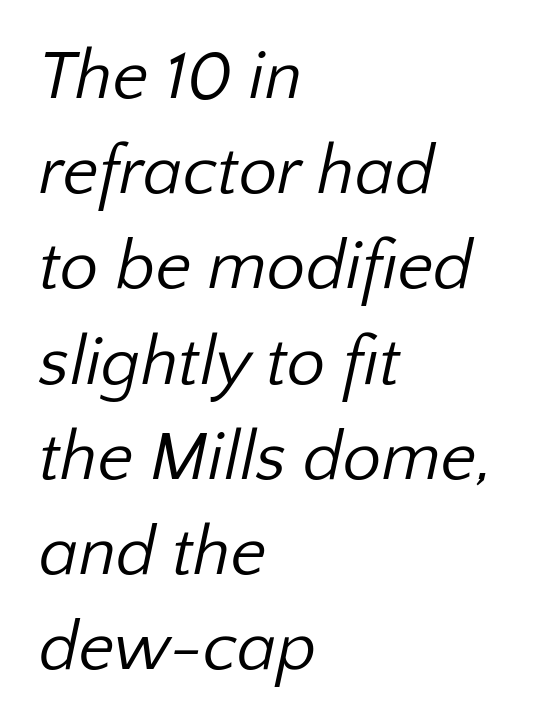
{"serif": "no", "bold": "no", "weight": "regular", "width": "normal", "stroke_contrast": "low", "x_height": "medium", "monospaced": "no", "underline": "no", "align": "left", "line_spacing": "normal", "line_spacing_ratio": 1.38, "letter_spacing": "normal", "letter_spacing_em": 0.0, "glyph_px": 69}
